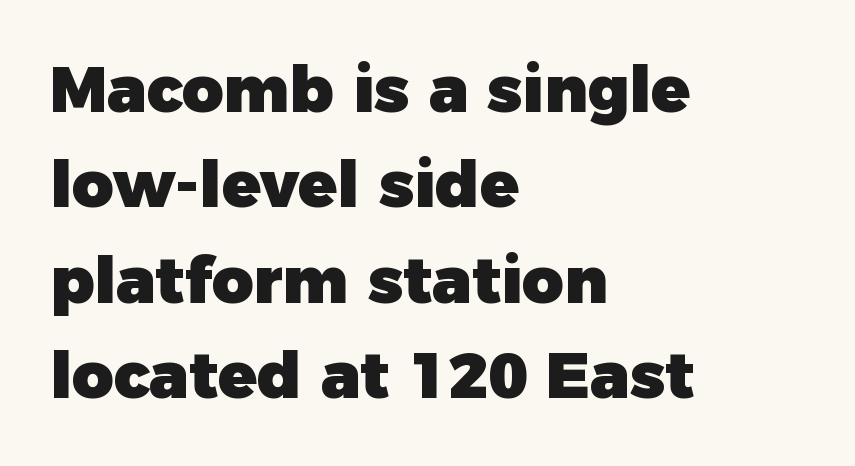
The image shows 64 px heavy sans-serif type, upright; set left-aligned, normal line spacing (1.49x), normal letter spacing, not underlined; low stroke contrast and a medium x-height.
